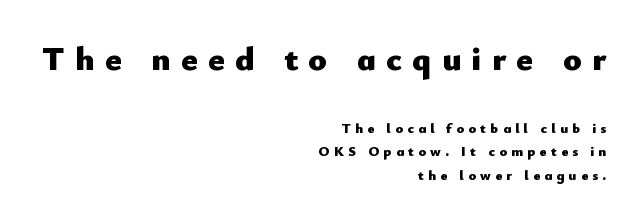
The image shows 34 px heavy sans-serif type, upright; set right-aligned, normal line spacing (1.67x), unusually wide letter spacing (+0.31 em), not underlined; the first (top) block is 2.43x larger; low stroke contrast and a small x-height.
